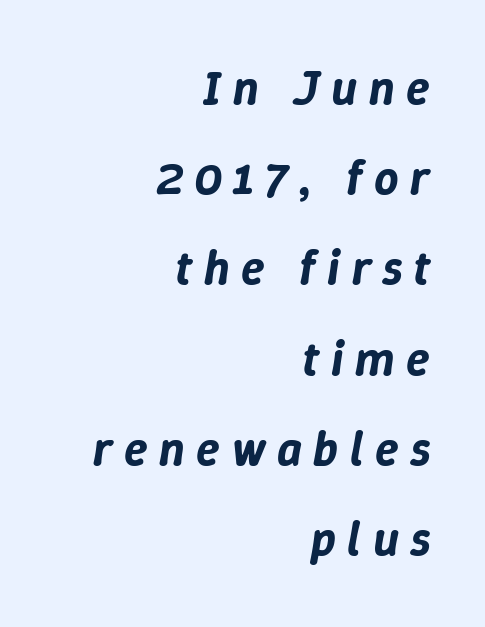
Q: Is the text italic (slanted)? A: Yes, it leans right by about 9 degrees.
Q: Is the text underlined? A: No.
Q: How is the paragraph aligned? A: Right-aligned.
Q: Is the spacing between letters normal or unusually wide? A: Unusually wide.
Q: Width (condensed, normal, or wide)? A: Normal.
Q: Stroke contrast? A: Low.
Q: x-height? A: Medium.
Q: Monospaced? A: No.
